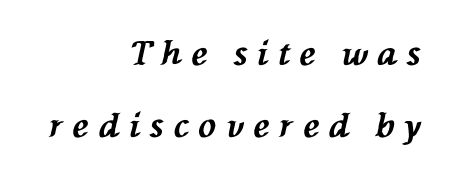
Q: Is the text bold? A: Yes.
Q: Is the text italic (slanted)? A: Yes, it leans left by about 76 degrees.
Q: Is the text underlined? A: No.
Q: How is the paragraph aligned? A: Right-aligned.
Q: Is the spacing between letters normal or unusually wide? A: Unusually wide.
Q: Is the spacing between lines tight, normal or loose? A: Loose.
Q: Width (condensed, normal, or wide)? A: Normal.
Q: Stroke contrast? A: Medium.
Q: x-height? A: Medium.
Q: Monospaced? A: No.
